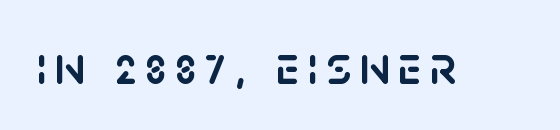
Varying glyph widths throughout — classic text-font behaviour. Upright lettering throughout. Look at the bottom of the vertical strokes: they stop flat, with no serifs. Plain, unruled lines of type.
